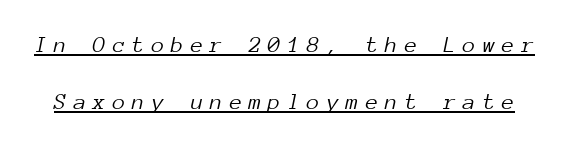
The image shows 23 px text type, italic (leaning right); set loose line spacing (2.46x), unusually wide letter spacing (+0.3 em), underlined.
